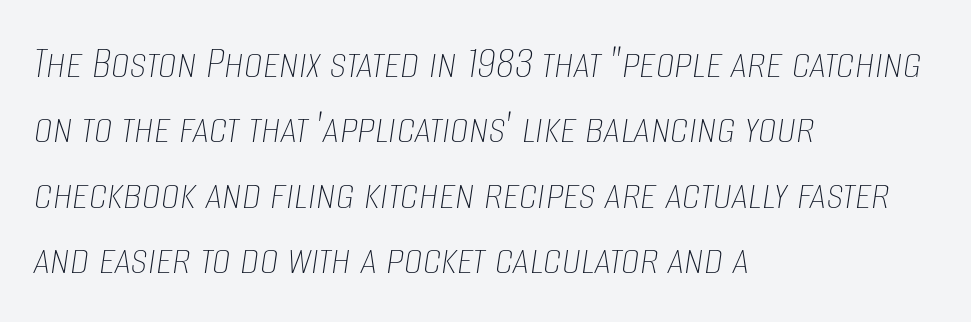
{"italic": "yes", "lean": "right", "slant_degrees": 8, "bold": "no", "weight": "thin", "width": "condensed", "stroke_contrast": "low", "x_height": "large", "monospaced": "no", "underline": "no", "align": "left", "line_spacing": "normal", "line_spacing_ratio": 1.39, "letter_spacing": "normal", "letter_spacing_em": 0.0, "glyph_px": 47}
